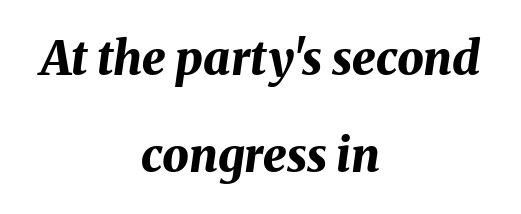
The image shows 47 px bold type, italic (leaning right); set centered, loose line spacing (2.07x), normal letter spacing, not underlined; medium stroke contrast and a medium x-height.
